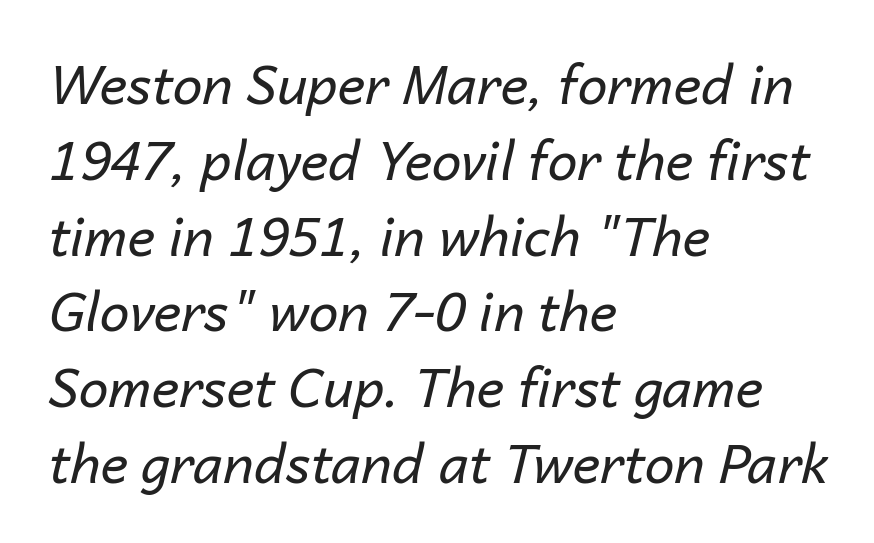
The image shows 53 px regular-weight type, italic (leaning right); set left-aligned, normal line spacing (1.43x), normal letter spacing, not underlined; low stroke contrast and a medium x-height.
